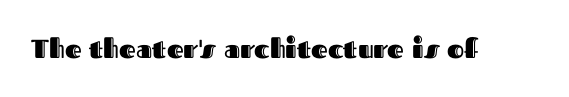
The image shows 26 px text type, upright; set normal letter spacing, not underlined.
